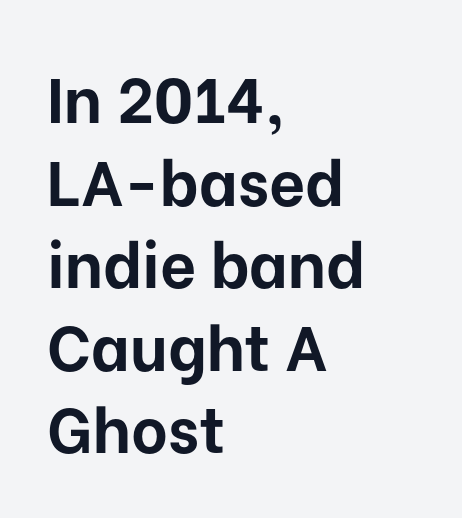
Rule under the text: the space is simply empty. You'd pick this weight for a headline — it's a proper bold. Spacing verdict: proportional, widths tailored to each character. The typography opts for an upright posture over an oblique one. This sample keeps an unexceptional amount of space between lines.
